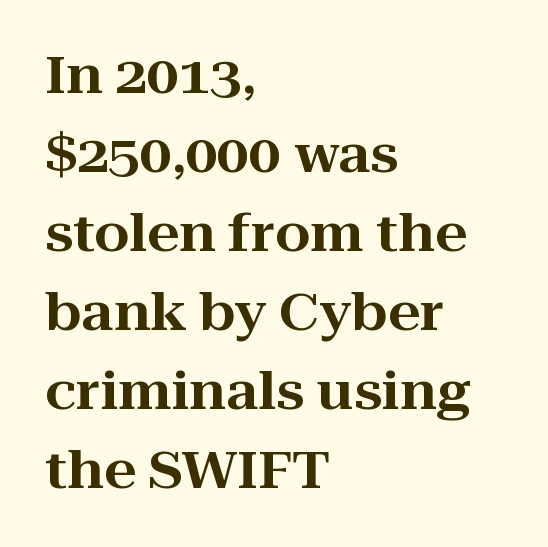
The image shows 51 px wide serif type, upright; set left-aligned, normal line spacing (1.55x), normal letter spacing, not underlined; high stroke contrast and a medium x-height.
